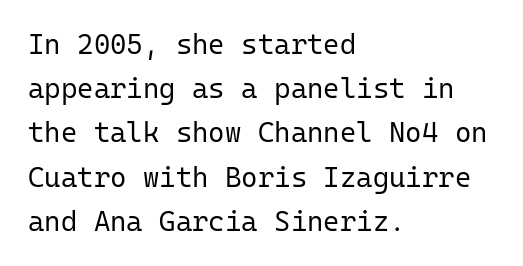
What's the leading like? Ordinary, nothing unusual. Think standard paragraph weight, or any step lighter than that. The letterforms sit shoulder to shoulder at normal distance. The glyphs in this specimen are sans serif. Posture: vertical. The paragraph has a hard left edge and a soft right edge.
